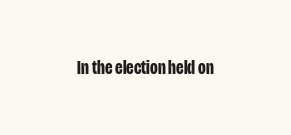
Q: Is the text bold? A: Yes.
Q: Is the text italic (slanted)? A: No, it is upright.
Q: Is the text underlined? A: No.
Q: Is the spacing between letters normal or unusually wide? A: Normal.
